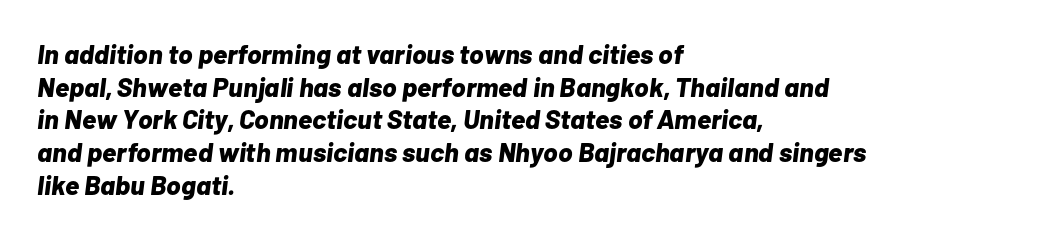
Q: Is the text bold? A: Yes.
Q: Is the text italic (slanted)? A: Yes, it leans right by about 7 degrees.
Q: Is the text underlined? A: No.
Q: How is the paragraph aligned? A: Left-aligned.
Q: Is the spacing between letters normal or unusually wide? A: Normal.
